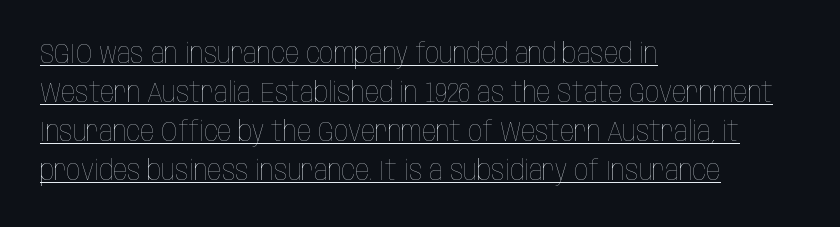
The image shows 28 px thin, condensed type, upright; set left-aligned, normal line spacing (1.39x), normal letter spacing, underlined; low stroke contrast and a large x-height.
